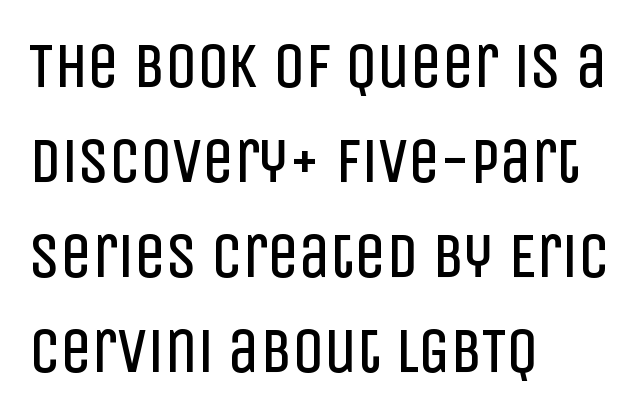
Q: Is the text bold? A: No.
Q: Is the text italic (slanted)? A: No, it is upright.
Q: Is the typeface a serif or a sans-serif typeface? A: Sans-serif.
Q: Is the text underlined? A: No.
Q: How is the paragraph aligned? A: Left-aligned.
Q: Is the spacing between letters normal or unusually wide? A: Normal.
Q: Is the spacing between lines tight, normal or loose? A: Normal.
Q: Width (condensed, normal, or wide)? A: Condensed.
Q: Stroke contrast? A: Low.
Q: x-height? A: Large.
Q: Monospaced? A: No.
